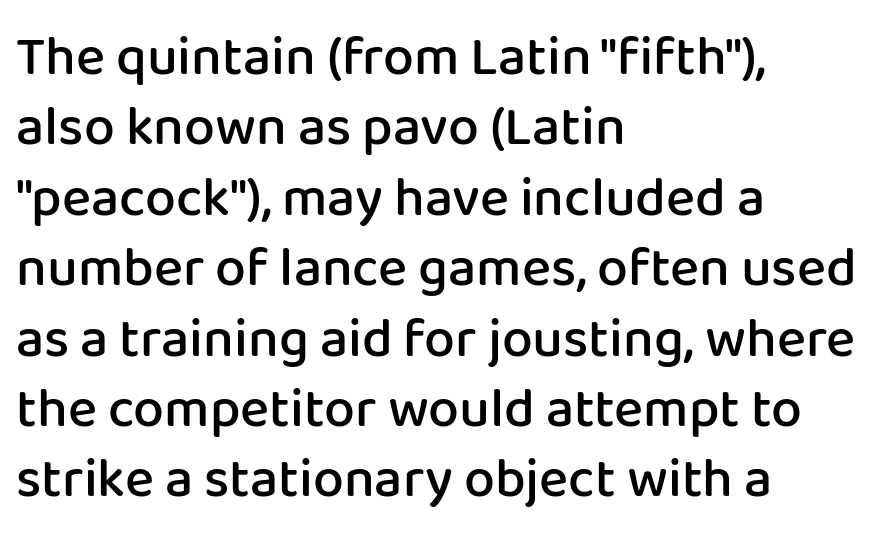
Q: Is the text bold? A: Semi-bold.
Q: Is the text italic (slanted)? A: No, it is upright.
Q: Is the typeface a serif or a sans-serif typeface? A: Sans-serif.
Q: Is the text underlined? A: No.
Q: How is the paragraph aligned? A: Left-aligned.
Q: Is the spacing between letters normal or unusually wide? A: Normal.
Q: Is the spacing between lines tight, normal or loose? A: Normal.
Q: Width (condensed, normal, or wide)? A: Normal.
Q: Stroke contrast? A: Low.
Q: x-height? A: Medium.
Q: Monospaced? A: No.
